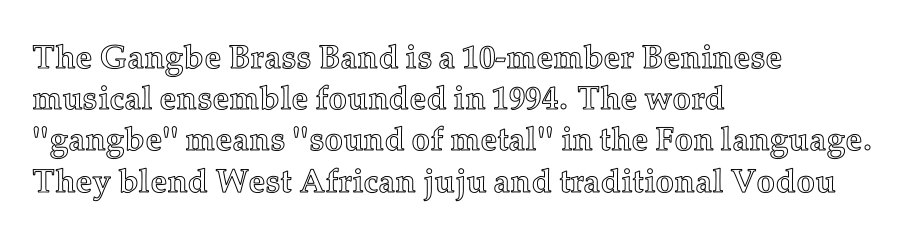
Each new line begins a customary step beneath the previous one. Students, note that the glyphs here touch the page at normal intervals. Rendered with straight, roman letterforms. A typesetter would call this proportional, since set widths differ per character.
